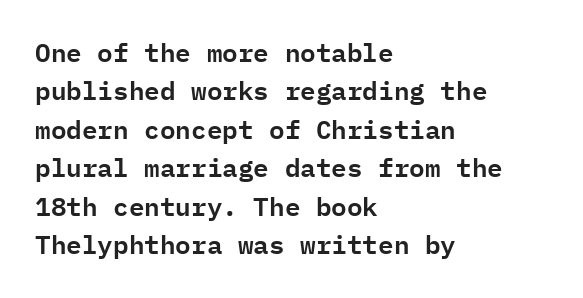
Q: Is the text italic (slanted)? A: No, it is upright.
Q: Is the text underlined? A: No.
Q: How is the paragraph aligned? A: Left-aligned.
Q: Is the spacing between letters normal or unusually wide? A: Normal.
Q: Is the spacing between lines tight, normal or loose? A: Normal.
